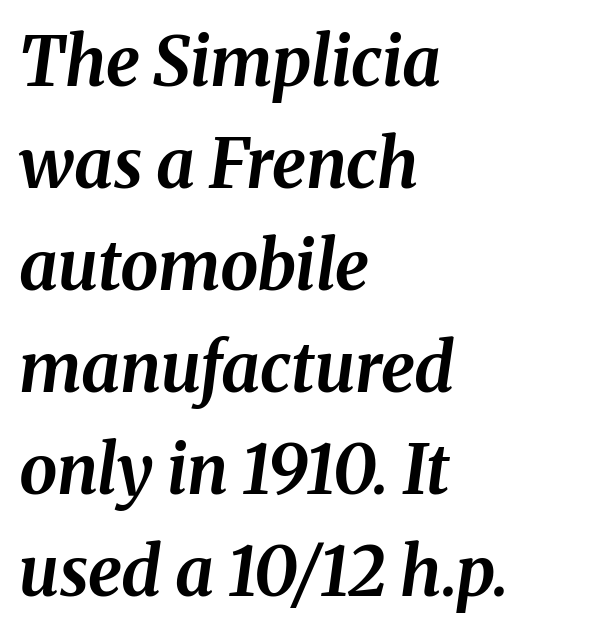
The specimen reads as italic at a glance. Interline gaps are of average width in this sample. The passage shown is typed in a proportional face where columns would drift. Clear beneath every line of the passage.
